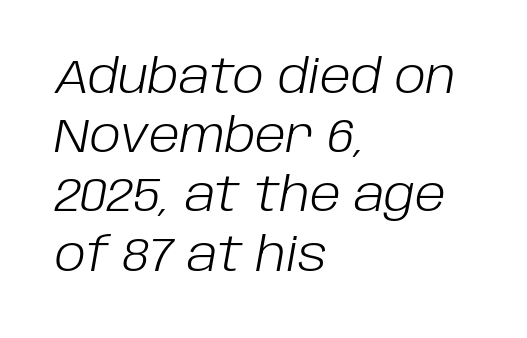
Q: Is the text bold? A: No.
Q: Is the text italic (slanted)? A: Yes, it leans right by about 10 degrees.
Q: Is the text underlined? A: No.
Q: How is the paragraph aligned? A: Left-aligned.
Q: Is the spacing between letters normal or unusually wide? A: Normal.
Q: Is the spacing between lines tight, normal or loose? A: Normal.
Q: Width (condensed, normal, or wide)? A: Normal.
Q: Stroke contrast? A: Low.
Q: x-height? A: Large.
Q: Monospaced? A: No.
